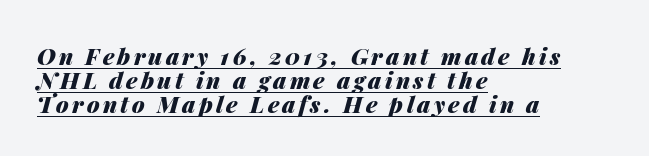
The image shows 23 px bold type, italic (leaning right); set left-aligned, tight line spacing (1.04x), underlined.
